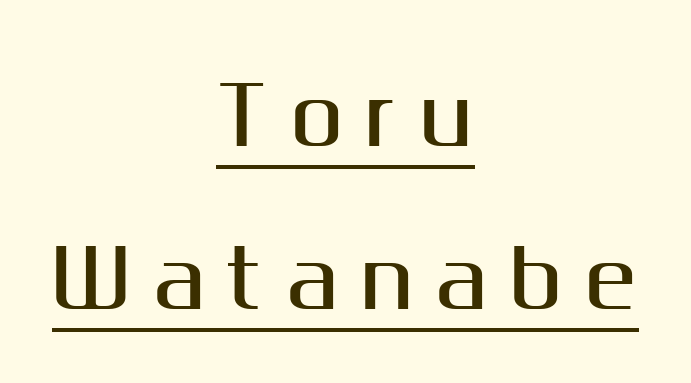
The image shows 79 px sans-serif type, upright; set centered, loose line spacing (2.06x), unusually wide letter spacing (+0.28 em), underlined; medium stroke contrast and a medium x-height.
